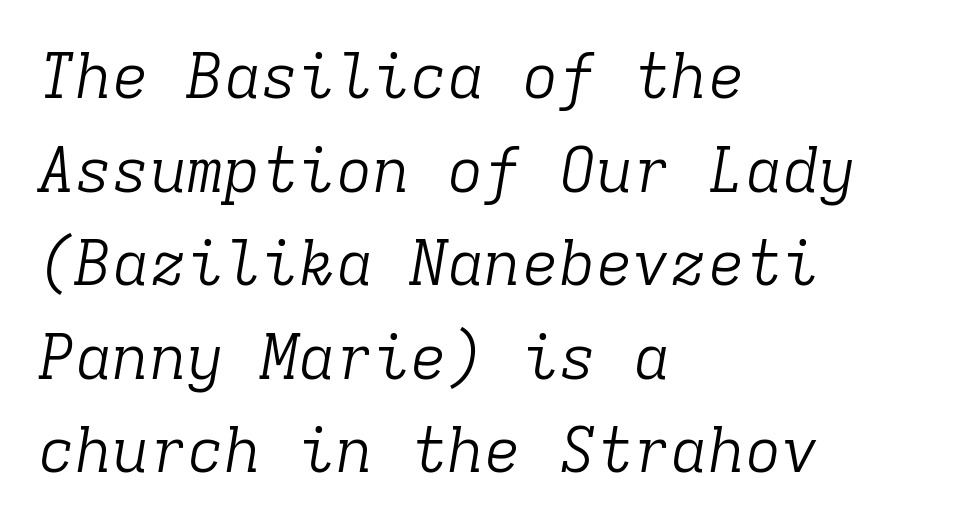
Bold? No — there's no thickening of the strokes. Letterform terminals end in serifs throughout the passage. Spacing verdict: monospaced, one width for all characters. Tall strokes in this sample are angled rather than plumb. Caption: standard tracking, unaltered. Vertically, the passage feels balanced, rows spaced as you'd expect.
